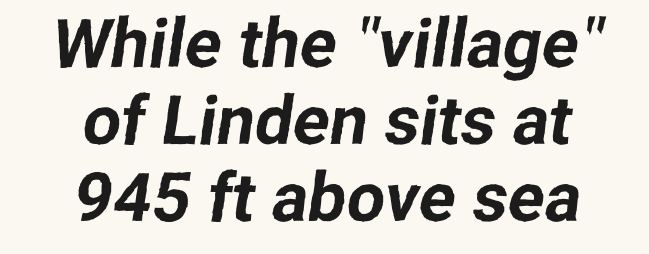
{"serif": "no", "width": "normal", "stroke_contrast": "low", "x_height": "medium", "monospaced": "no", "underline": "no", "align": "center", "line_spacing": "tight", "line_spacing_ratio": 1.13, "letter_spacing": "normal", "letter_spacing_em": 0.0, "glyph_px": 68}
